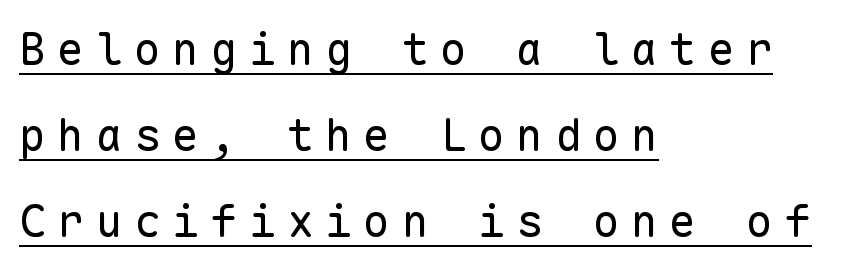
{"serif": "no", "italic": "no", "bold": "no", "weight": "regular", "width": "normal", "stroke_contrast": "low", "x_height": "medium", "monospaced": "yes", "underline": "yes", "align": "left", "line_spacing": "loose", "line_spacing_ratio": 1.91, "letter_spacing": "wide", "letter_spacing_em": 0.25, "glyph_px": 45}
